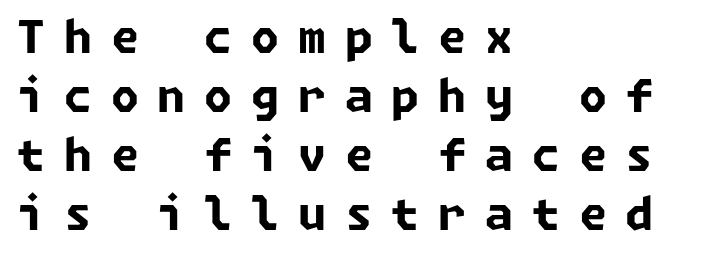
The image shows 45 px bold sans-serif type; set left-aligned, normal line spacing (1.31x), unusually wide letter spacing (+0.42 em), not underlined; low stroke contrast and a medium x-height.
